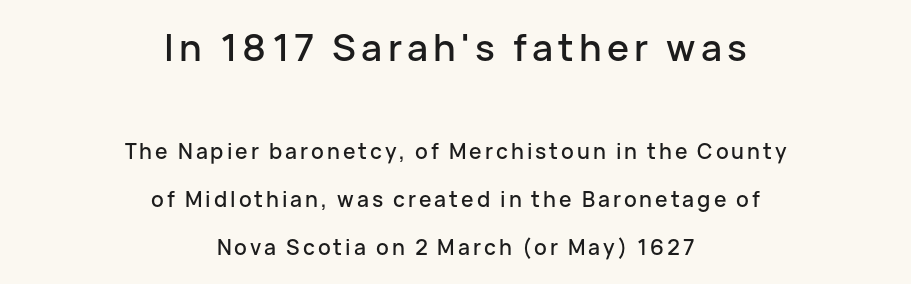
A student would call this center alignment; a typographer would say set centered. The emphasis by scale lands on block number one, above. Think of a printed novel: that variable character pitch is what you see here. Check the space under the baseline: it is left empty. Vertically, the passage feels expansive, rows floating well apart.
